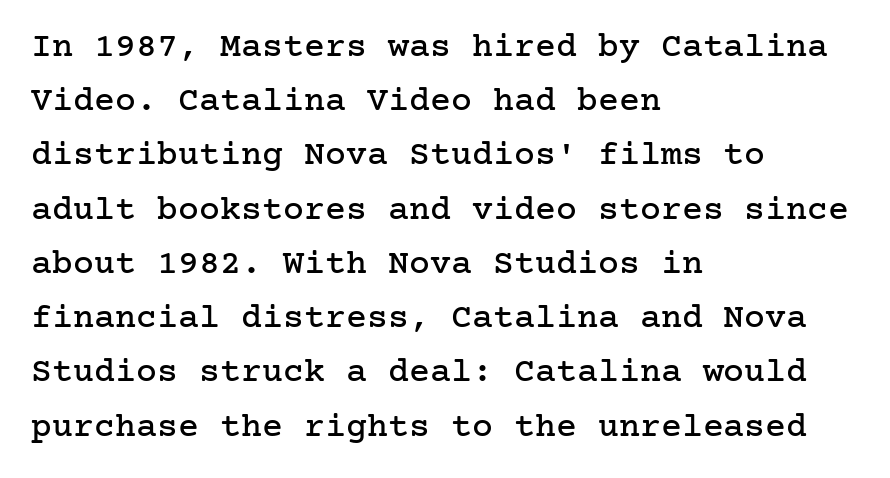
The words here are not underlined. Characters remain perfectly vertical along every line. Line beginnings align vertically; line endings do not. The passage shown stacks its lines at a standard gap. This sample uses a serif face.
